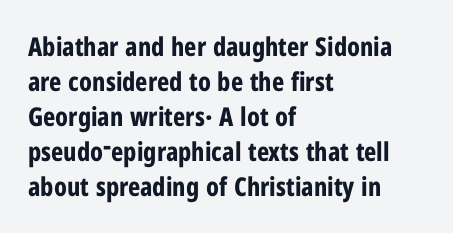
{"italic": "no", "bold": "yes", "underline": "no", "align": "left", "line_spacing": "normal", "line_spacing_ratio": 1.35, "letter_spacing": "normal", "letter_spacing_em": 0.0, "glyph_px": 26}
